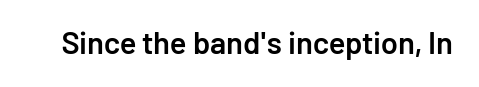
Q: Is the text bold? A: Semi-bold.
Q: Is the text italic (slanted)? A: No, it is upright.
Q: Is the typeface a serif or a sans-serif typeface? A: Sans-serif.
Q: Is the text underlined? A: No.
Q: Is the spacing between letters normal or unusually wide? A: Normal.
Q: Width (condensed, normal, or wide)? A: Normal.
Q: Stroke contrast? A: Low.
Q: x-height? A: Medium.
Q: Monospaced? A: No.
